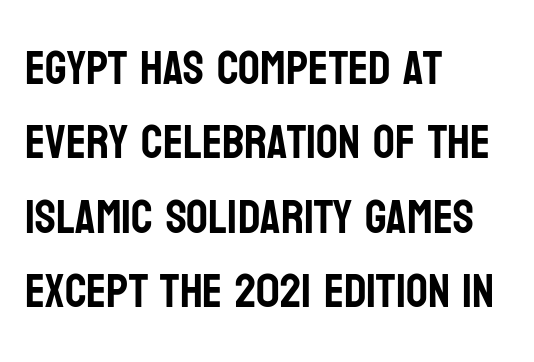
Does the copy run flush right? No — it runs flush left. Letters rest on an invisible, unmarked baseline. Here the designer chose a conventional face with non-uniform glyph widths. Vertical spacing — default. The passage shown is typeset with a sans-serif family.
